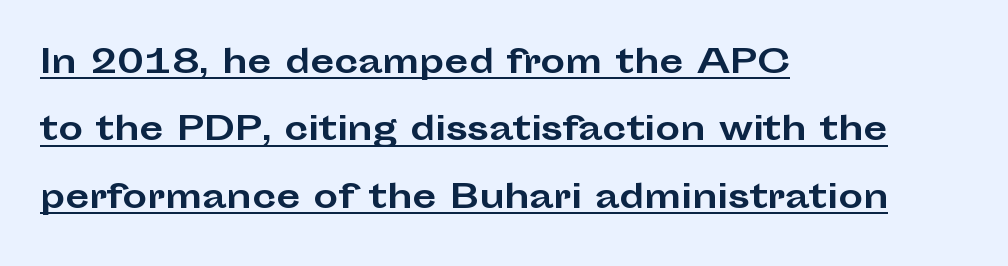
Line starts are locked; line ends wander. A typesetter would call this proportional, since set widths differ per character. Characters follow at the spacing the type designer built in. This sample trades compactness for vertical openness between lines. The sample has been set heavy, in full bold.
